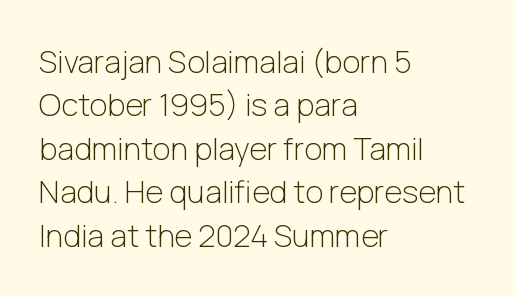
Compared with a centered layout, this one pins lines to the left instead. On a weight scale, this lands at 450 or below. The letters stand upright; this is a roman face. The string is rendered with underlining switched off.
